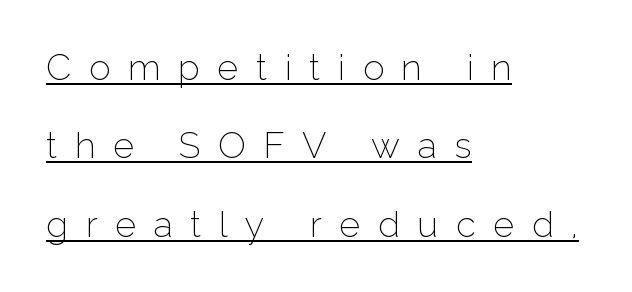
Q: Is the text bold? A: No.
Q: Is the text italic (slanted)? A: No, it is upright.
Q: Is the typeface a serif or a sans-serif typeface? A: Sans-serif.
Q: Is the text underlined? A: Yes.
Q: How is the paragraph aligned? A: Left-aligned.
Q: Is the spacing between letters normal or unusually wide? A: Unusually wide.
Q: Is the spacing between lines tight, normal or loose? A: Loose.
Q: Width (condensed, normal, or wide)? A: Normal.
Q: Stroke contrast? A: Low.
Q: x-height? A: Medium.
Q: Monospaced? A: No.
